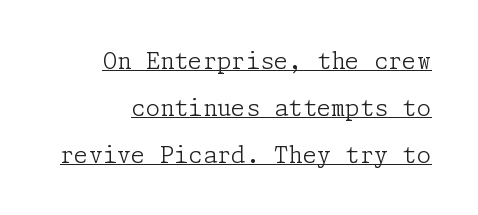
Q: Is the text bold? A: No.
Q: Is the text italic (slanted)? A: No, it is upright.
Q: Is the text underlined? A: Yes.
Q: Is the spacing between letters normal or unusually wide? A: Normal.
Q: Is the spacing between lines tight, normal or loose? A: Loose.
